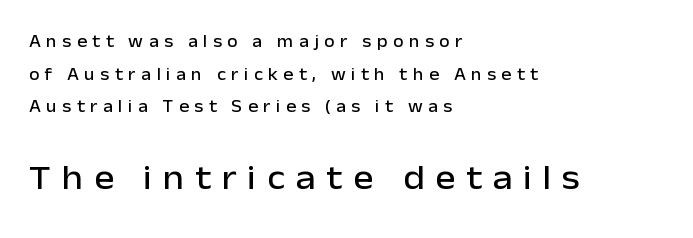
Q: Is the text italic (slanted)? A: No, it is upright.
Q: Is the typeface a serif or a sans-serif typeface? A: Sans-serif.
Q: Is the text underlined? A: No.
Q: How is the paragraph aligned? A: Left-aligned.
Q: Is the spacing between letters normal or unusually wide? A: Unusually wide.
Q: Is the spacing between lines tight, normal or loose? A: Loose.
Q: Which block of text is set in a larger size, the first (top) or the second (bottom)? A: The second (bottom) one.
Q: Width (condensed, normal, or wide)? A: Normal.
Q: Stroke contrast? A: Low.
Q: x-height? A: Medium.
Q: Monospaced? A: No.
